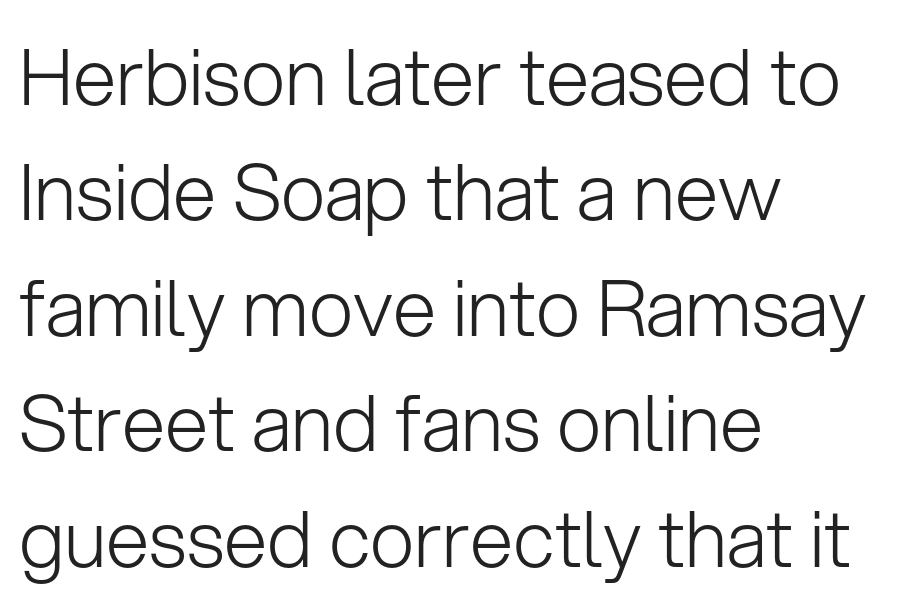
The image shows 78 px light sans-serif type, upright; set left-aligned, normal line spacing (1.48x), normal letter spacing, not underlined; low stroke contrast and a medium x-height.
